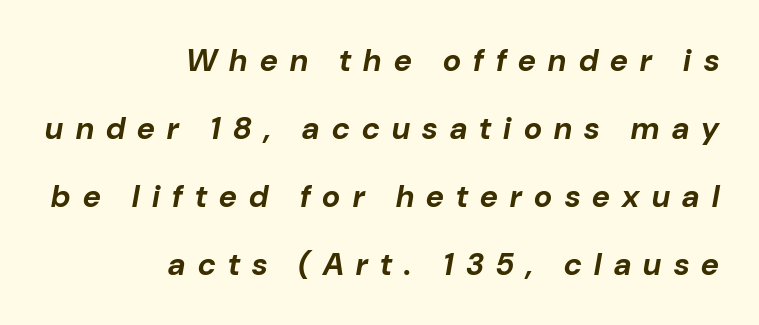
A typesetter would call this leading open, well beyond the default. Letters rest on an invisible, unmarked baseline. This sample is right-justified, so line beginnings fall wherever the words allow. A typesetter would call this proportional, since set widths differ per character. Compared with an ordinary text face, these strokes are far heavier — a full bold.
